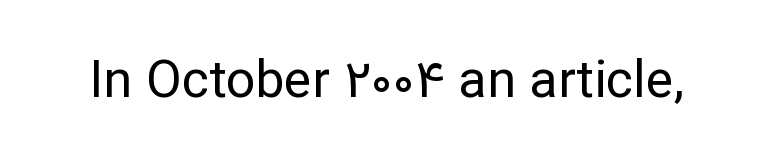
Ascenders rise straight up at ninety degrees. Check the space under the baseline: it is left empty. What stands out about the letter spacing? Nothing — it is the standard amount. The designer went with a sans here, leaving each stem footless.
